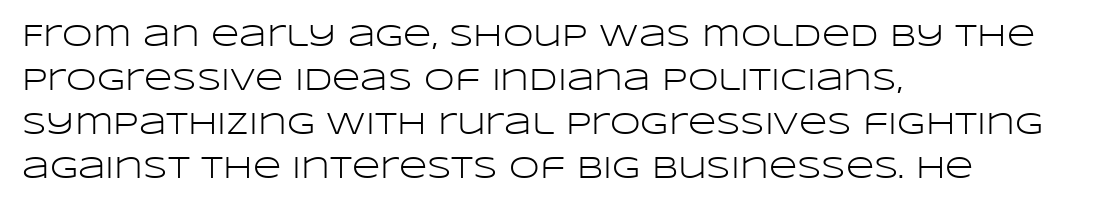
Q: Is the text bold? A: No.
Q: Is the text italic (slanted)? A: No, it is upright.
Q: Is the typeface a serif or a sans-serif typeface? A: Sans-serif.
Q: Is the text underlined? A: No.
Q: How is the paragraph aligned? A: Left-aligned.
Q: Is the spacing between letters normal or unusually wide? A: Normal.
Q: Is the spacing between lines tight, normal or loose? A: Normal.
Q: Width (condensed, normal, or wide)? A: Wide.
Q: Stroke contrast? A: Low.
Q: x-height? A: Large.
Q: Monospaced? A: No.
